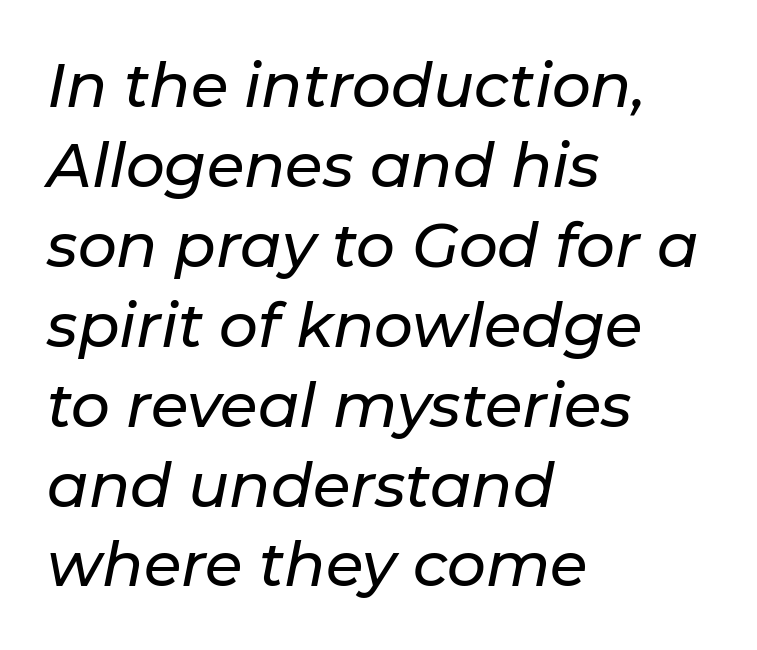
Q: Is the text italic (slanted)? A: Yes, it leans right by about 11 degrees.
Q: Is the text underlined? A: No.
Q: How is the paragraph aligned? A: Left-aligned.
Q: Is the spacing between letters normal or unusually wide? A: Normal.
Q: Is the spacing between lines tight, normal or loose? A: Normal.
Q: Width (condensed, normal, or wide)? A: Normal.
Q: Stroke contrast? A: Low.
Q: x-height? A: Medium.
Q: Monospaced? A: No.
